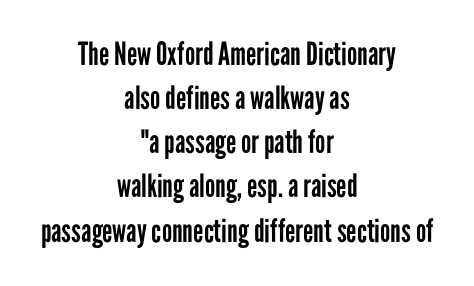
{"serif": "no", "italic": "no", "bold": "no", "weight": "regular", "width": "condensed", "stroke_contrast": "low", "x_height": "medium", "monospaced": "no", "underline": "no", "align": "center", "line_spacing": "normal", "line_spacing_ratio": 1.38, "letter_spacing": "normal", "letter_spacing_em": 0.0, "glyph_px": 32}
